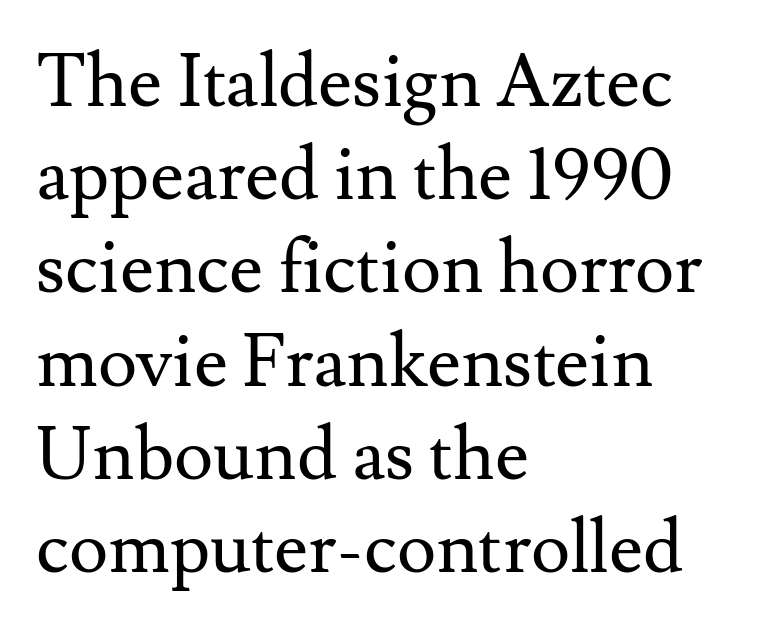
Q: Is the text bold? A: No.
Q: Is the text italic (slanted)? A: No, it is upright.
Q: Is the typeface a serif or a sans-serif typeface? A: Serif.
Q: Is the text underlined? A: No.
Q: How is the paragraph aligned? A: Left-aligned.
Q: Is the spacing between letters normal or unusually wide? A: Normal.
Q: Is the spacing between lines tight, normal or loose? A: Normal.
Q: Width (condensed, normal, or wide)? A: Normal.
Q: Stroke contrast? A: Medium.
Q: x-height? A: Small.
Q: Monospaced? A: No.
